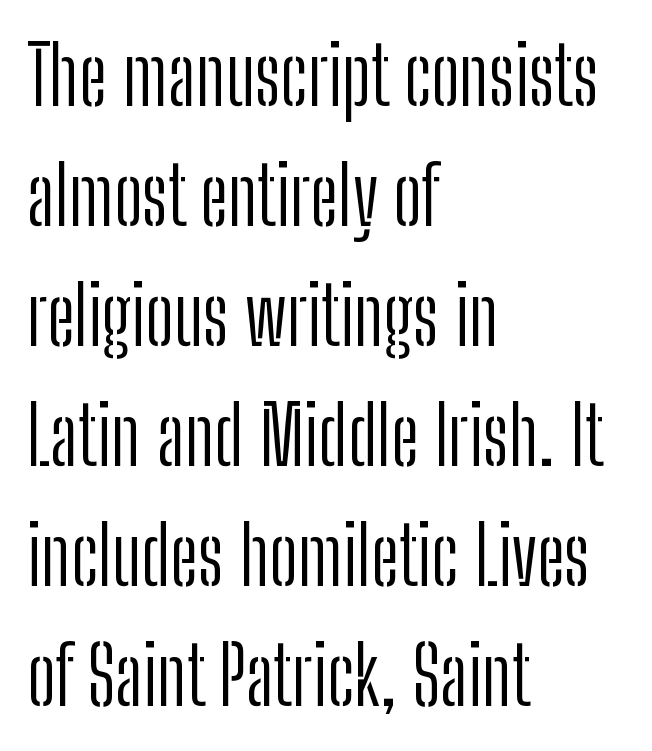
The image shows 80 px light, condensed sans-serif type, upright; set left-aligned, normal line spacing (1.5x), normal letter spacing, not underlined; low stroke contrast and a medium x-height.
